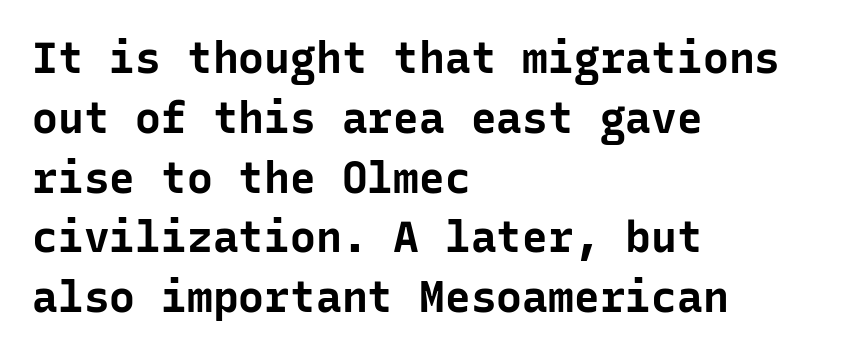
The image shows 43 px bold sans-serif type, upright, monospaced; set left-aligned, normal line spacing (1.39x), normal letter spacing, not underlined; low stroke contrast and a medium x-height.
